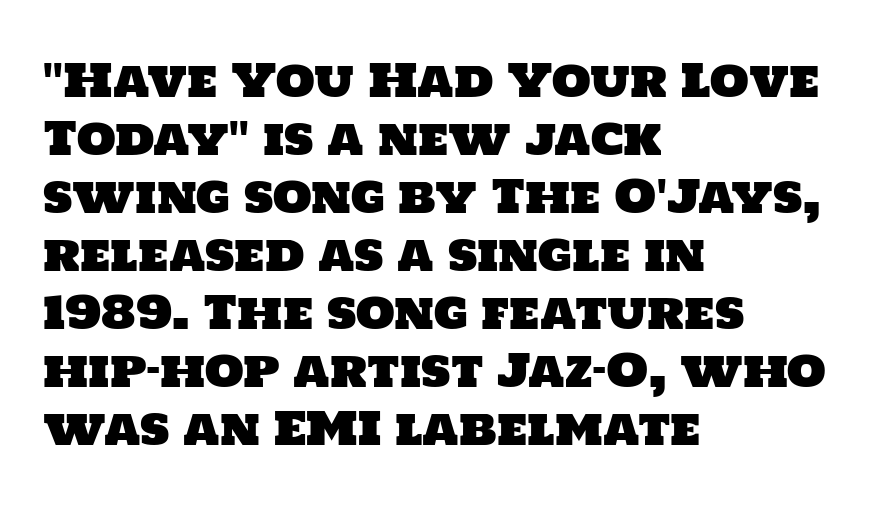
The image shows 45 px sans-serif type; set left-aligned, normal line spacing (1.29x), normal letter spacing, not underlined; low stroke contrast and a large x-height.
